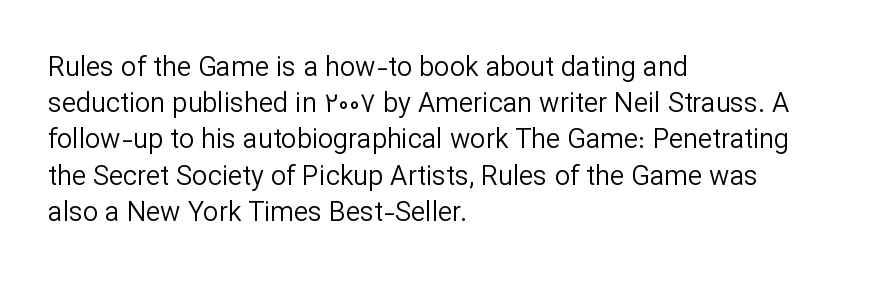
The strokes carry an ordinary text weight at most. Teacher's note: observe the even left margin — that is flush-left alignment. The lines sit at an ordinary, default distance from one another. Does extra space separate the letters? No, they use regular spacing. Posture: vertical. The specimen omits any rule beneath the text block's lines.
